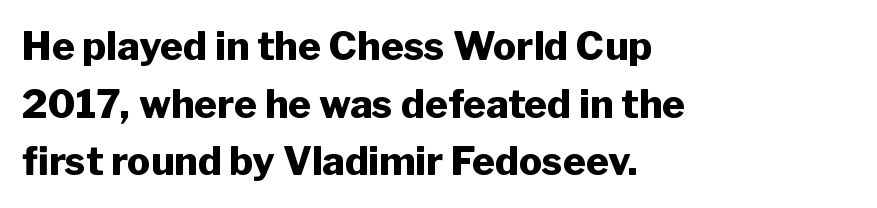
{"serif": "no", "italic": "no", "bold": "yes", "weight": "heavy", "width": "normal", "stroke_contrast": "low", "x_height": "medium", "monospaced": "no", "underline": "no", "align": "left", "line_spacing": "normal", "line_spacing_ratio": 1.48, "letter_spacing": "normal", "letter_spacing_em": 0.0, "glyph_px": 39}
